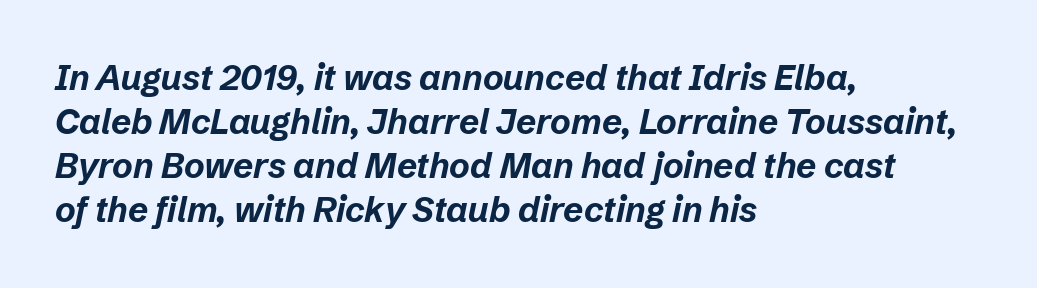
Q: Is the text bold? A: Yes.
Q: Is the text italic (slanted)? A: Yes, it leans right by about 12 degrees.
Q: Is the text underlined? A: No.
Q: How is the paragraph aligned? A: Left-aligned.
Q: Is the spacing between letters normal or unusually wide? A: Normal.
Q: Is the spacing between lines tight, normal or loose? A: Normal.
Q: Width (condensed, normal, or wide)? A: Normal.
Q: Stroke contrast? A: Low.
Q: x-height? A: Medium.
Q: Monospaced? A: No.
